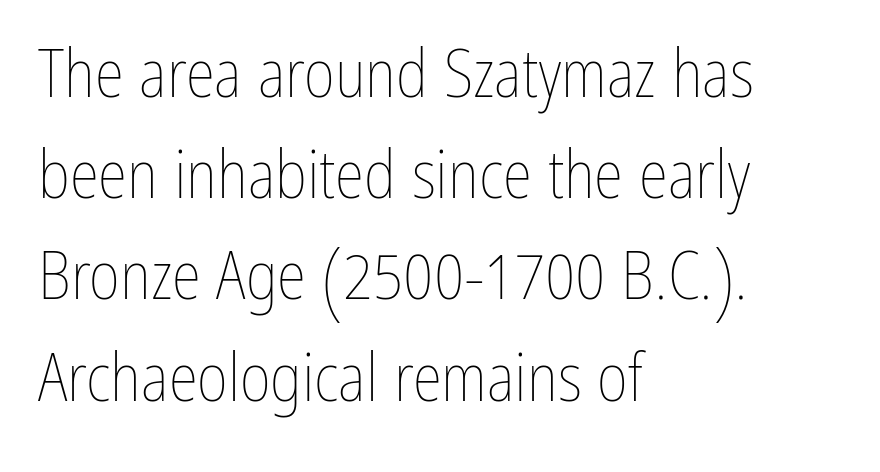
Q: Is the text bold? A: No.
Q: Is the text italic (slanted)? A: No, it is upright.
Q: Is the text underlined? A: No.
Q: How is the paragraph aligned? A: Left-aligned.
Q: Is the spacing between letters normal or unusually wide? A: Normal.
Q: Is the spacing between lines tight, normal or loose? A: Normal.
Q: Width (condensed, normal, or wide)? A: Condensed.
Q: Stroke contrast? A: Low.
Q: x-height? A: Medium.
Q: Monospaced? A: No.
